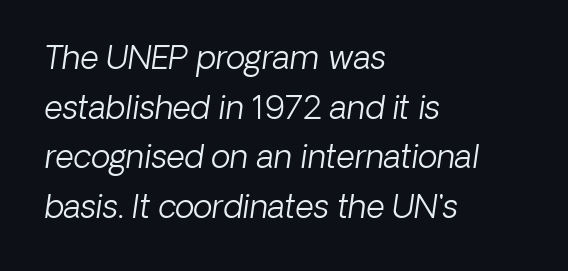
Q: Is the text bold? A: No.
Q: Is the text italic (slanted)? A: Yes, it leans right by about 8 degrees.
Q: Is the text underlined? A: No.
Q: How is the paragraph aligned? A: Left-aligned.
Q: Is the spacing between letters normal or unusually wide? A: Normal.
Q: Is the spacing between lines tight, normal or loose? A: Normal.
Q: Width (condensed, normal, or wide)? A: Normal.
Q: Stroke contrast? A: Low.
Q: x-height? A: Medium.
Q: Monospaced? A: No.
